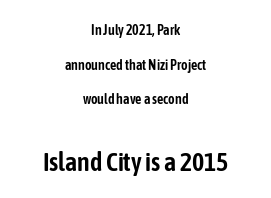
Q: Is the text italic (slanted)? A: No, it is upright.
Q: Is the text underlined? A: No.
Q: How is the paragraph aligned? A: Centered.
Q: Is the spacing between letters normal or unusually wide? A: Normal.
Q: Is the spacing between lines tight, normal or loose? A: Loose.
Q: Which block of text is set in a larger size, the first (top) or the second (bottom)? A: The second (bottom) one.
